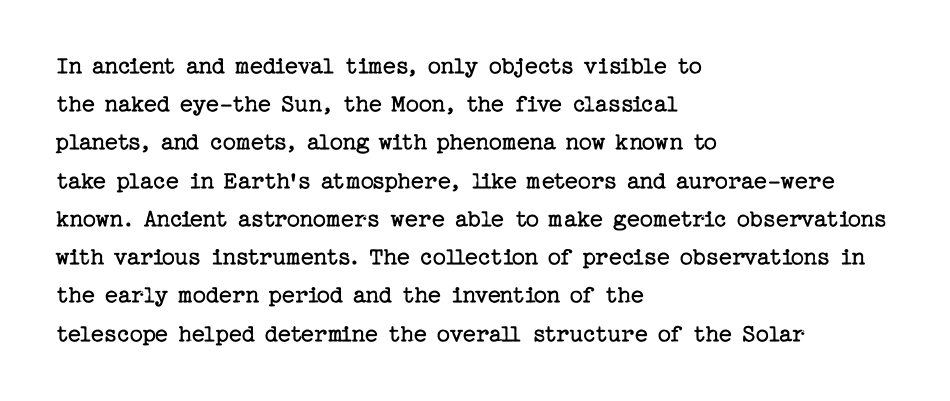
{"italic": "no", "bold": "no", "underline": "no", "align": "left", "line_spacing": "normal", "line_spacing_ratio": 1.47, "letter_spacing": "normal", "letter_spacing_em": 0.0, "glyph_px": 26}
